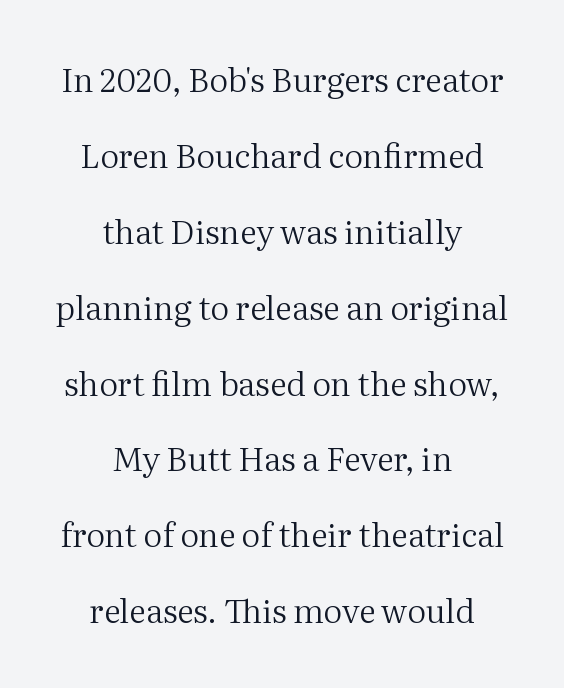
Q: Is the text bold? A: No.
Q: Is the text italic (slanted)? A: No, it is upright.
Q: Is the typeface a serif or a sans-serif typeface? A: Serif.
Q: Is the text underlined? A: No.
Q: How is the paragraph aligned? A: Centered.
Q: Is the spacing between letters normal or unusually wide? A: Normal.
Q: Is the spacing between lines tight, normal or loose? A: Loose.
Q: Width (condensed, normal, or wide)? A: Normal.
Q: Stroke contrast? A: Medium.
Q: x-height? A: Medium.
Q: Monospaced? A: No.
